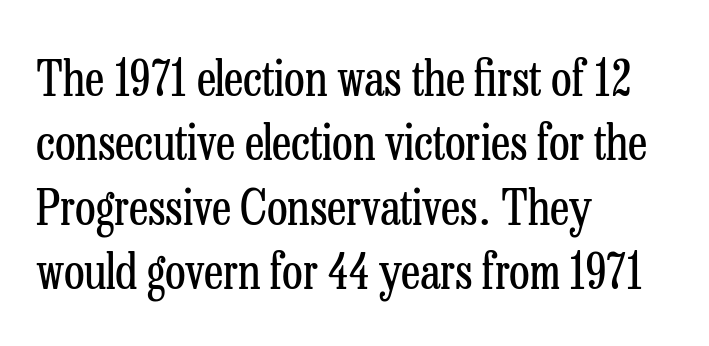
Think of a printed novel: that variable character pitch is what you see here. The rendering keeps characters at their native spacing. Style check: upright. The glyphs in this specimen are seriffed. One glance says typical: line gaps are just what's usual. A clean baseline with only descenders dipping below it.
